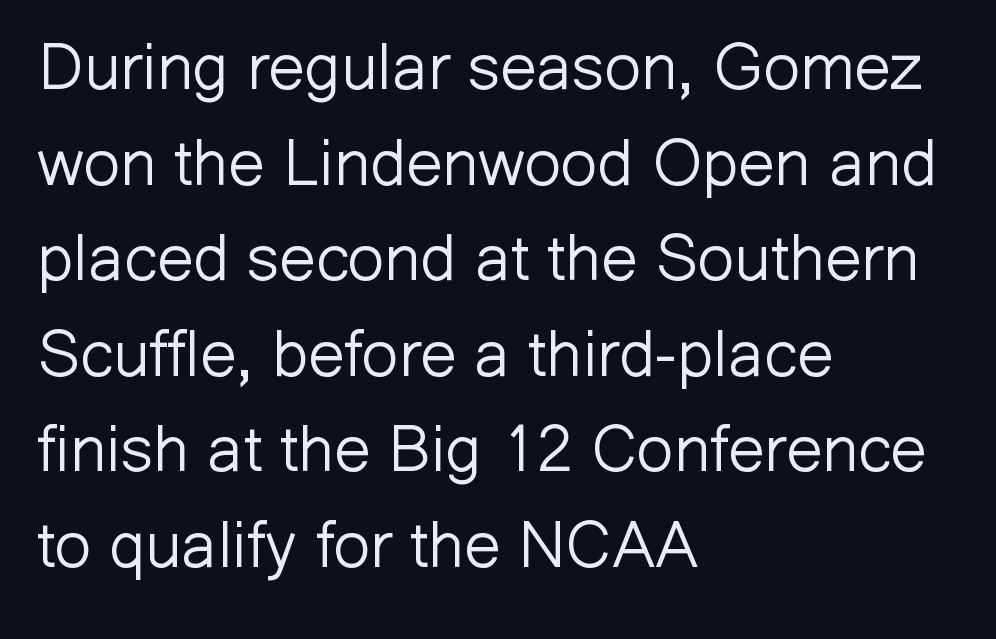
{"serif": "no", "italic": "no", "bold": "no", "weight": "light", "width": "normal", "stroke_contrast": "low", "x_height": "medium", "monospaced": "no", "underline": "no", "align": "left", "line_spacing": "normal", "line_spacing_ratio": 1.47, "letter_spacing": "normal", "letter_spacing_em": 0.0, "glyph_px": 65}
